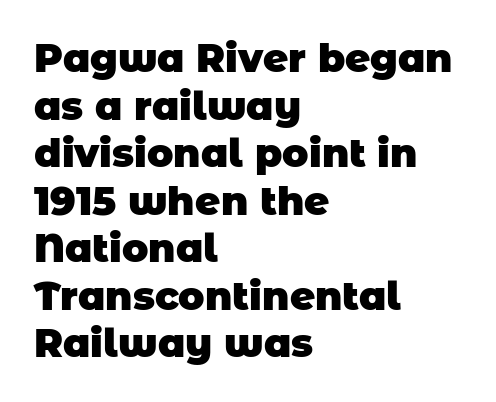
Nobody touched the tracking dial on this one. Nobody drew a line under any word here. The font is running at its bold setting. Stroke terminals: plain, sans-serif. This rendering uses left alignment, leaving the right contour irregular.
